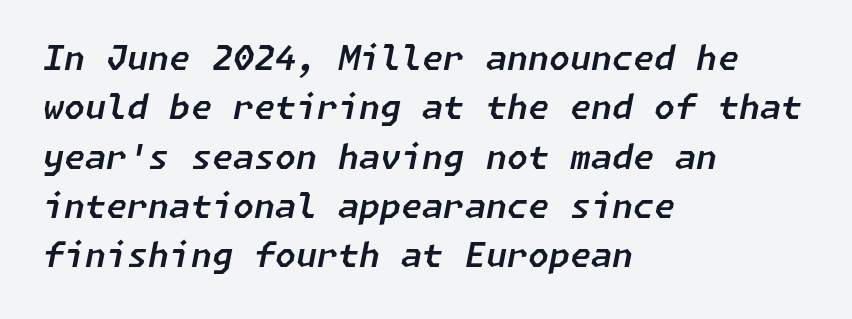
Q: Is the text italic (slanted)? A: Yes, it leans right by about 11 degrees.
Q: Is the text underlined? A: No.
Q: How is the paragraph aligned? A: Left-aligned.
Q: Is the spacing between letters normal or unusually wide? A: Normal.
Q: Is the spacing between lines tight, normal or loose? A: Normal.
Q: Width (condensed, normal, or wide)? A: Normal.
Q: Stroke contrast? A: Low.
Q: x-height? A: Medium.
